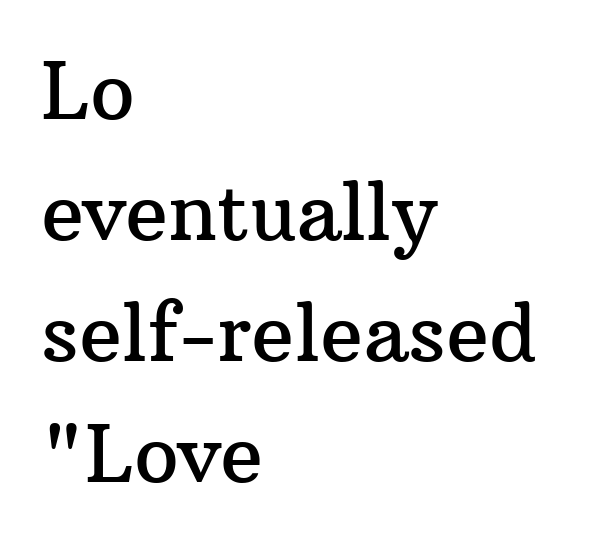
Teacher's note: observe the even left margin — that is flush-left alignment. The foot of each line stays bare and open. The letters advance in unequal steps, a hallmark of proportional type. Type style note: has serifs. In terms of posture, this sample is upright. Does extra space separate the letters? No, they use regular spacing.
